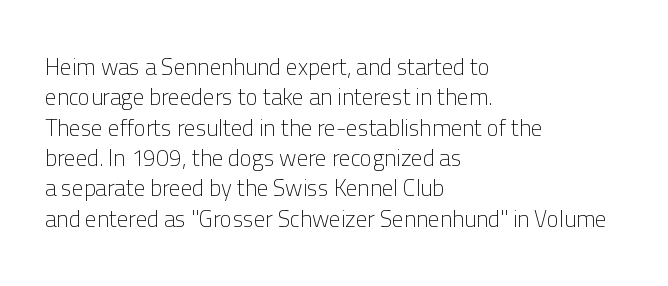
Q: Is the text bold? A: No.
Q: Is the text italic (slanted)? A: No, it is upright.
Q: Is the text underlined? A: No.
Q: How is the paragraph aligned? A: Left-aligned.
Q: Is the spacing between letters normal or unusually wide? A: Normal.
Q: Is the spacing between lines tight, normal or loose? A: Normal.
